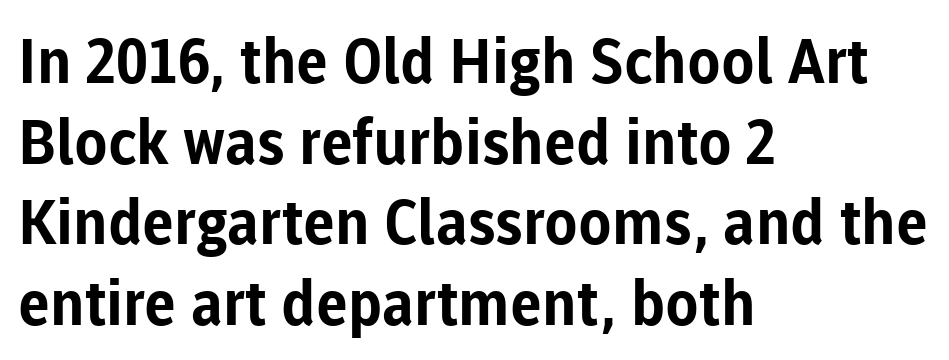
Q: Is the text bold? A: Yes.
Q: Is the text italic (slanted)? A: No, it is upright.
Q: Is the typeface a serif or a sans-serif typeface? A: Sans-serif.
Q: Is the text underlined? A: No.
Q: How is the paragraph aligned? A: Left-aligned.
Q: Is the spacing between letters normal or unusually wide? A: Normal.
Q: Is the spacing between lines tight, normal or loose? A: Normal.
Q: Width (condensed, normal, or wide)? A: Normal.
Q: Stroke contrast? A: Low.
Q: x-height? A: Medium.
Q: Monospaced? A: No.
